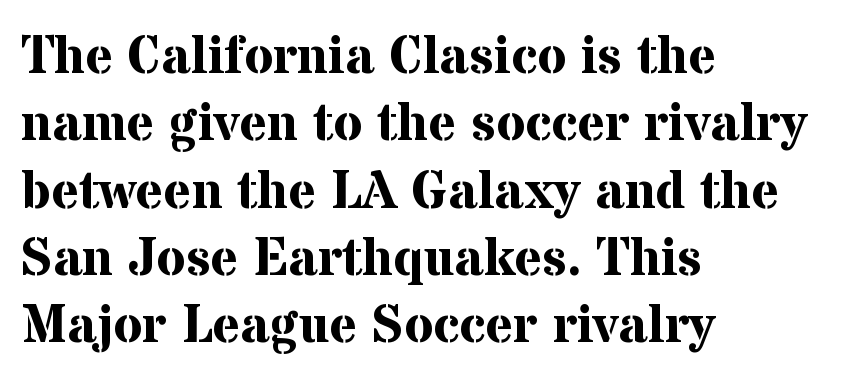
The image shows 53 px bold serif type, upright; set left-aligned, normal line spacing (1.27x), normal letter spacing, not underlined; medium stroke contrast and a medium x-height.
